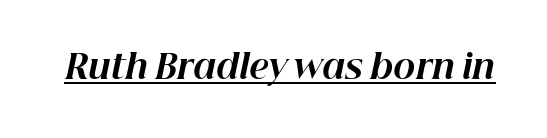
{"italic": "yes", "lean": "right", "slant_degrees": 12, "bold": "yes", "weight": "bold", "width": "normal", "stroke_contrast": "high", "x_height": "medium", "monospaced": "no", "underline": "yes", "letter_spacing": "normal", "letter_spacing_em": 0.0, "glyph_px": 33}
